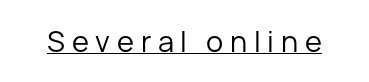
Q: Is the text bold? A: No.
Q: Is the text italic (slanted)? A: No, it is upright.
Q: Is the typeface a serif or a sans-serif typeface? A: Sans-serif.
Q: Is the text underlined? A: Yes.
Q: Is the spacing between letters normal or unusually wide? A: Unusually wide.
Q: Width (condensed, normal, or wide)? A: Normal.
Q: Stroke contrast? A: Low.
Q: x-height? A: Medium.
Q: Monospaced? A: No.
